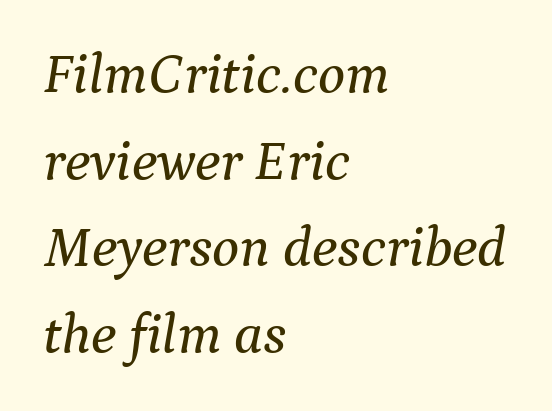
Q: Is the text italic (slanted)? A: Yes, it leans right by about 9 degrees.
Q: Is the typeface a serif or a sans-serif typeface? A: Serif.
Q: Is the text underlined? A: No.
Q: How is the paragraph aligned? A: Left-aligned.
Q: Is the spacing between letters normal or unusually wide? A: Normal.
Q: Is the spacing between lines tight, normal or loose? A: Normal.
Q: Width (condensed, normal, or wide)? A: Normal.
Q: Stroke contrast? A: Medium.
Q: x-height? A: Medium.
Q: Monospaced? A: No.
